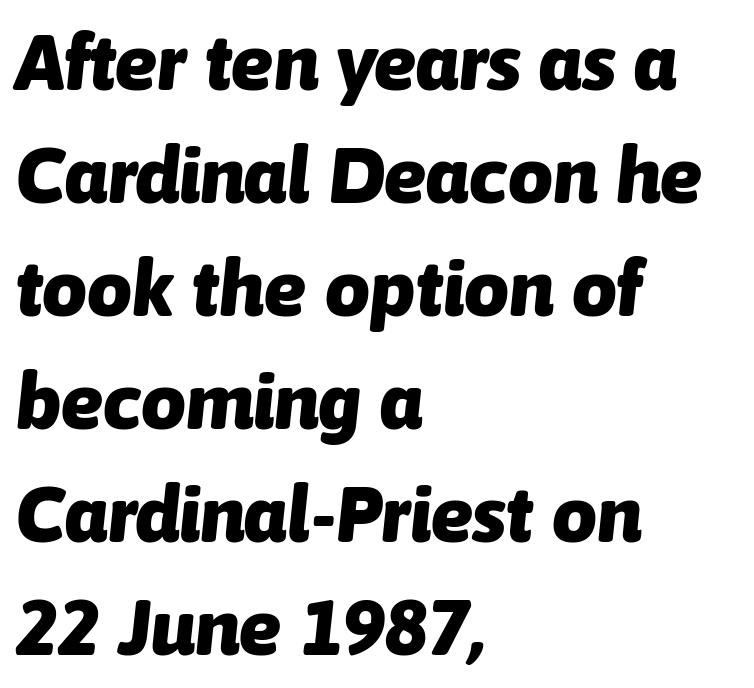
Q: Is the text bold? A: Yes.
Q: Is the text italic (slanted)? A: Yes, it leans right by about 6 degrees.
Q: Is the text underlined? A: No.
Q: How is the paragraph aligned? A: Left-aligned.
Q: Is the spacing between letters normal or unusually wide? A: Normal.
Q: Is the spacing between lines tight, normal or loose? A: Normal.
Q: Width (condensed, normal, or wide)? A: Normal.
Q: Stroke contrast? A: Low.
Q: x-height? A: Medium.
Q: Monospaced? A: No.
